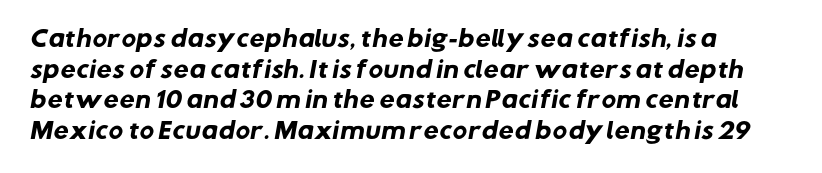
Q: Is the text bold? A: Yes.
Q: Is the text underlined? A: No.
Q: How is the paragraph aligned? A: Left-aligned.
Q: Is the spacing between letters normal or unusually wide? A: Normal.
Q: Is the spacing between lines tight, normal or loose? A: Normal.
